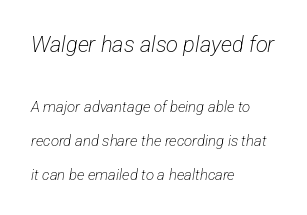
Q: Is the text bold? A: No.
Q: Is the text underlined? A: No.
Q: How is the paragraph aligned? A: Left-aligned.
Q: Is the spacing between letters normal or unusually wide? A: Normal.
Q: Is the spacing between lines tight, normal or loose? A: Loose.
Q: Which block of text is set in a larger size, the first (top) or the second (bottom)? A: The first (top) one.
